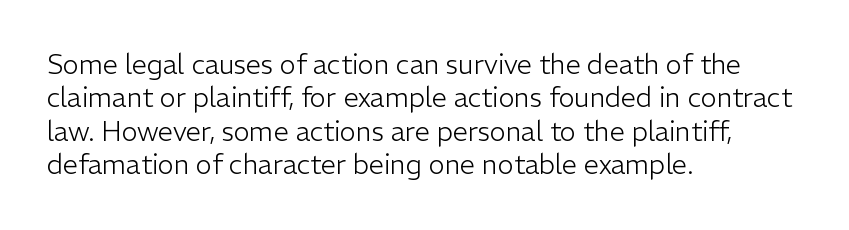
No letter is thick-stroked: the sample isn't bold. This rendering leaves character spacing at its baseline value. A bare baseline throughout the passage. Line beginnings align vertically; line endings do not. This sample uses an upright cut, with every glyph sitting square on the baseline.
